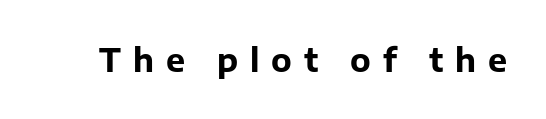
Q: Is the text bold? A: Yes.
Q: Is the text italic (slanted)? A: No, it is upright.
Q: Is the typeface a serif or a sans-serif typeface? A: Sans-serif.
Q: Is the text underlined? A: No.
Q: Is the spacing between letters normal or unusually wide? A: Unusually wide.
Q: Width (condensed, normal, or wide)? A: Normal.
Q: Stroke contrast? A: Low.
Q: x-height? A: Medium.
Q: Monospaced? A: No.
